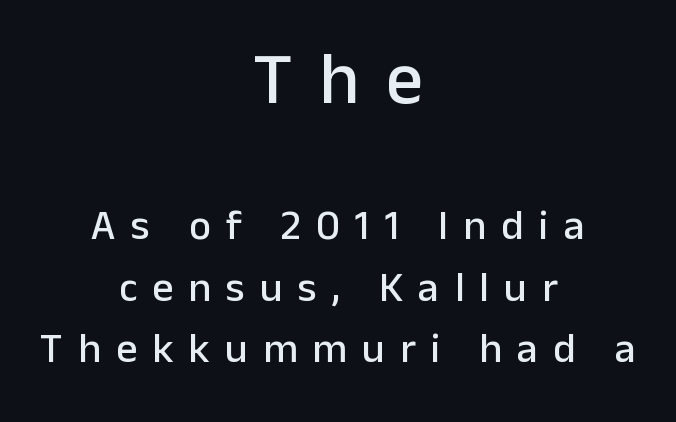
A typesetter would mark this as roman, not italic. Block one is the big one; block two sits smaller underneath. The face used here is proportionally spaced, like ordinary book or web type. Classification — sans serif.
